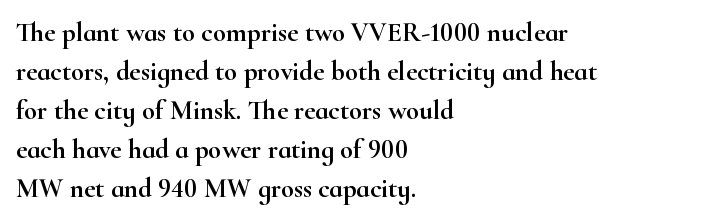
This block has exactly the height ordinary leading produces. The specimen reads as upright at a glance. Letters rest on an invisible, unmarked baseline. Compared with typical body copy, the letter spacing here is the same.
